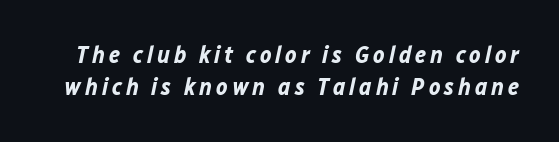
Q: Is the text bold? A: Yes.
Q: Is the text italic (slanted)? A: Yes, it leans right by about 12 degrees.
Q: Is the text underlined? A: No.
Q: Is the spacing between lines tight, normal or loose? A: Normal.
